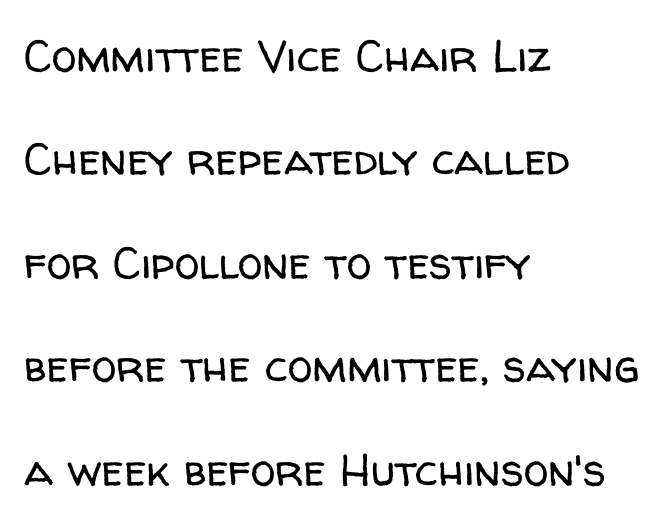
{"serif": "no", "italic": "no", "bold": "no", "weight": "regular", "width": "normal", "stroke_contrast": "low", "x_height": "medium", "monospaced": "no", "underline": "no", "align": "left", "line_spacing": "loose", "line_spacing_ratio": 2.3, "letter_spacing": "normal", "letter_spacing_em": 0.0, "glyph_px": 45}
